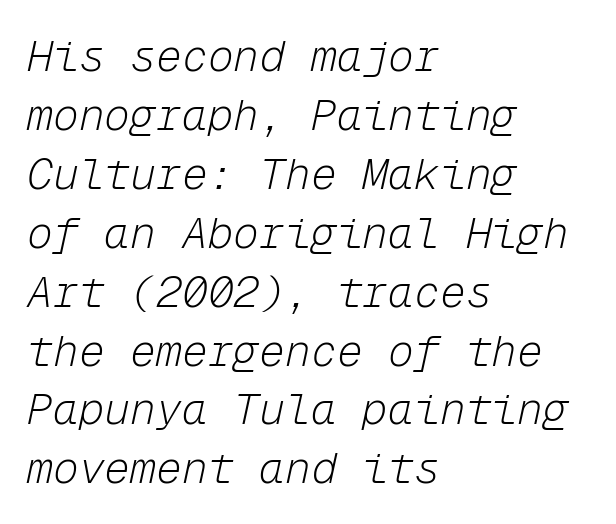
Line spacing here is normal. Is the type heavy? It reads as light-to-regular instead. The text block is weighted toward the left margin, trailing off unevenly rightward. Each word holds together tightly as a unit, with standard inter-letter gaps. This sample has the even, mechanical cadence of fixed-width lettering.
